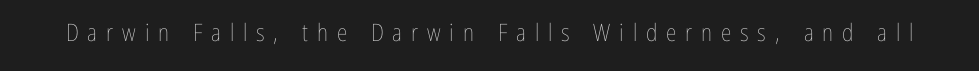
{"italic": "no", "bold": "no", "underline": "no", "letter_spacing": "wide", "letter_spacing_em": 0.37, "glyph_px": 24}
